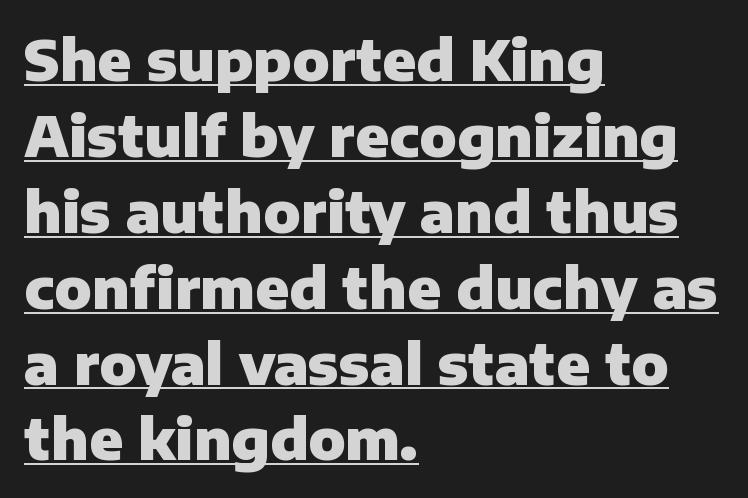
A continuous stroke trails under the words, as in a hyperlink. Tracking value appears to be zero — textbook default spacing. Typesetter's note: full bold, strokes at maximum text heaviness. Teacher's note: observe the even left margin — that is flush-left alignment. The glyphs in this specimen are sans serif.
